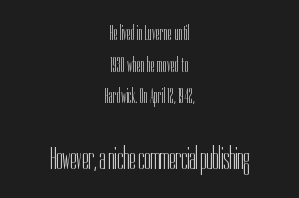
Q: Is the text bold? A: No.
Q: Is the text italic (slanted)? A: No, it is upright.
Q: Is the typeface a serif or a sans-serif typeface? A: Sans-serif.
Q: Is the text underlined? A: No.
Q: How is the paragraph aligned? A: Centered.
Q: Is the spacing between letters normal or unusually wide? A: Normal.
Q: Is the spacing between lines tight, normal or loose? A: Normal.
Q: Which block of text is set in a larger size, the first (top) or the second (bottom)? A: The second (bottom) one.
Q: Width (condensed, normal, or wide)? A: Condensed.
Q: Stroke contrast? A: Low.
Q: x-height? A: Medium.
Q: Monospaced? A: No.
